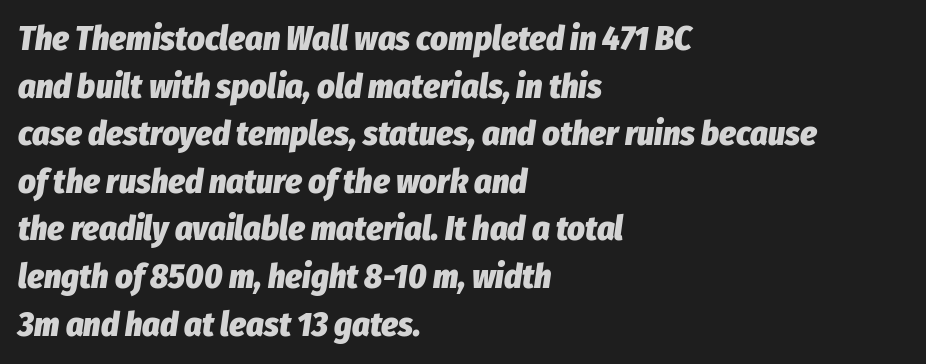
{"italic": "yes", "lean": "right", "slant_degrees": 8, "bold": "yes", "weight": "heavy", "width": "condensed", "stroke_contrast": "low", "x_height": "medium", "monospaced": "no", "underline": "no", "align": "left", "line_spacing": "normal", "line_spacing_ratio": 1.4, "letter_spacing": "normal", "letter_spacing_em": 0.0, "glyph_px": 34}
